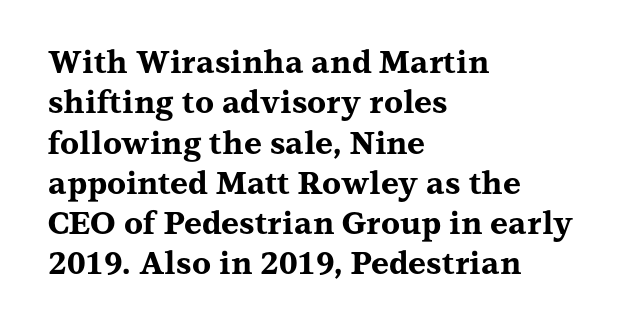
The image shows 31 px bold, wide serif type, upright; set left-aligned, normal line spacing (1.3x), normal letter spacing, not underlined; medium stroke contrast and a medium x-height.
